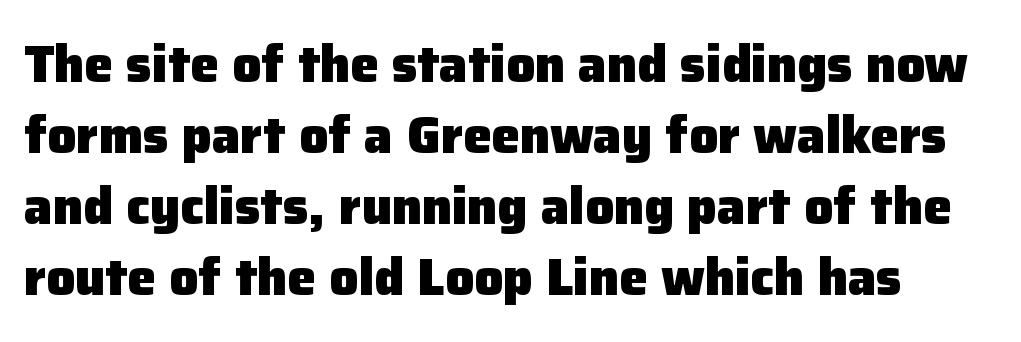
The image shows 51 px heavy sans-serif type, upright; set normal line spacing (1.39x), normal letter spacing, not underlined; low stroke contrast and a medium x-height.
